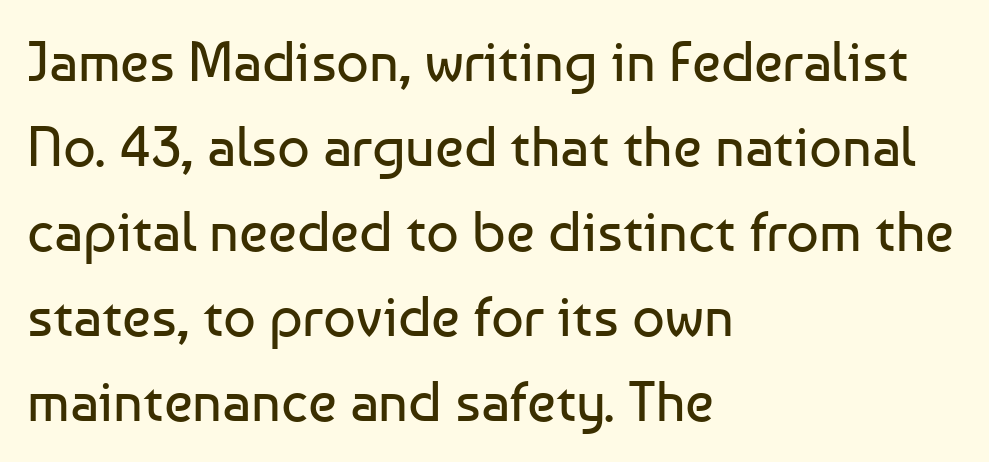
Are there feet on the stems? There aren't — it's a sans. This reads as an unemphasized weight, regular at the heaviest. Descenders hang freely into open space. The face used here is rendered with its standard letterfit. Leading: standard.
